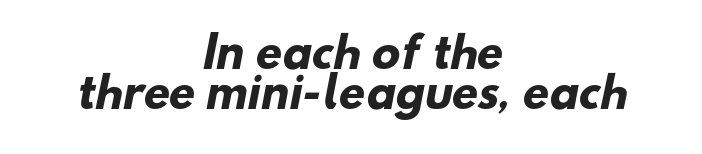
{"serif": "no", "bold": "yes", "weight": "heavy", "width": "normal", "stroke_contrast": "low", "x_height": "small", "monospaced": "no", "underline": "no", "align": "center", "line_spacing": "tight", "line_spacing_ratio": 0.96, "letter_spacing": "normal", "letter_spacing_em": 0.0, "glyph_px": 42}
